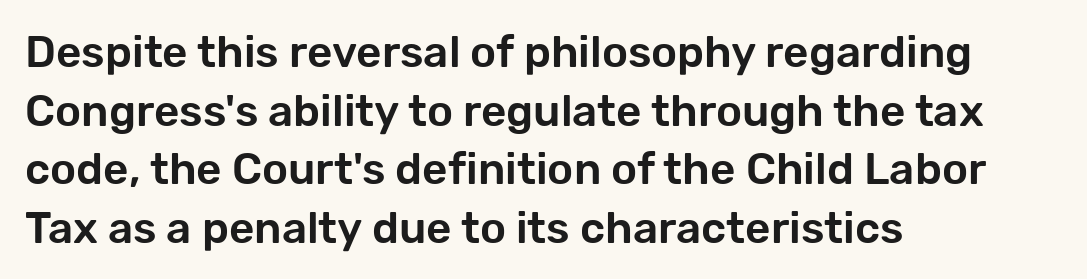
{"serif": "no", "italic": "no", "width": "normal", "stroke_contrast": "low", "x_height": "medium", "monospaced": "no", "underline": "no", "align": "left", "line_spacing": "normal", "line_spacing_ratio": 1.33, "letter_spacing": "normal", "letter_spacing_em": 0.0, "glyph_px": 44}
